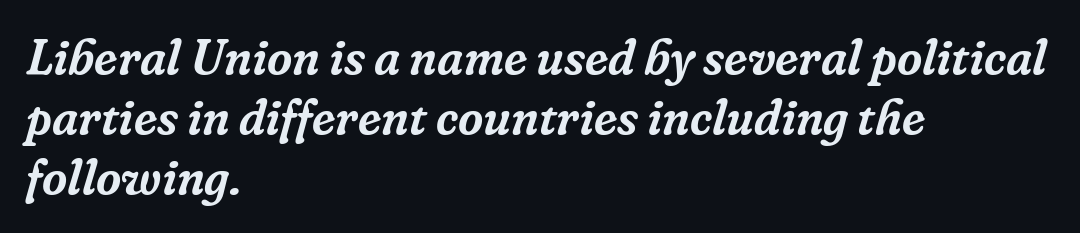
{"serif": "yes", "italic": "yes", "lean": "right", "slant_degrees": 16, "width": "normal", "stroke_contrast": "low", "x_height": "medium", "monospaced": "no", "underline": "no", "align": "left", "line_spacing_ratio": 1.22, "letter_spacing": "normal", "letter_spacing_em": 0.0, "glyph_px": 49}
